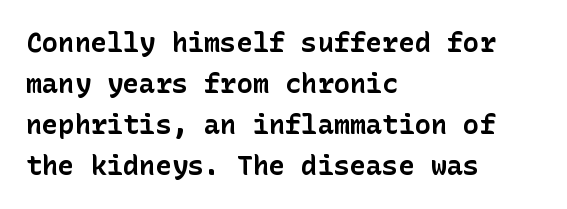
The image shows 27 px bold type, upright; set left-aligned, normal line spacing (1.52x), normal letter spacing, not underlined.
